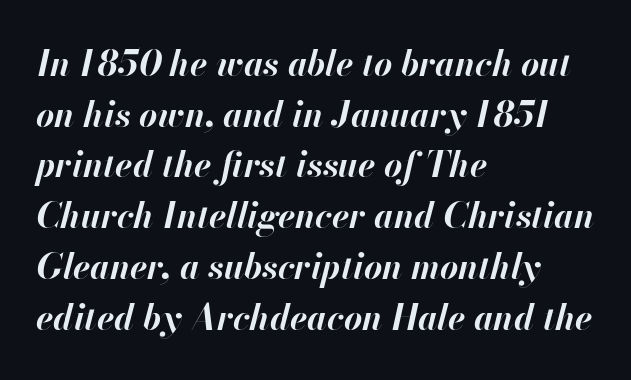
The image shows 35 px bold type, italic (leaning right); set left-aligned, normal line spacing (1.45x), normal letter spacing, not underlined; high stroke contrast and a small x-height.
